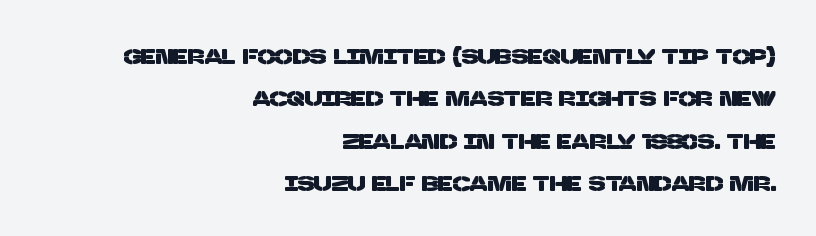
Reading down the column, the eye jumps a long way to each next line. Here the glyphs are tracked normally, forming tight word shapes. Short and long lines alike share a common ending point at right. Type without underlining.
